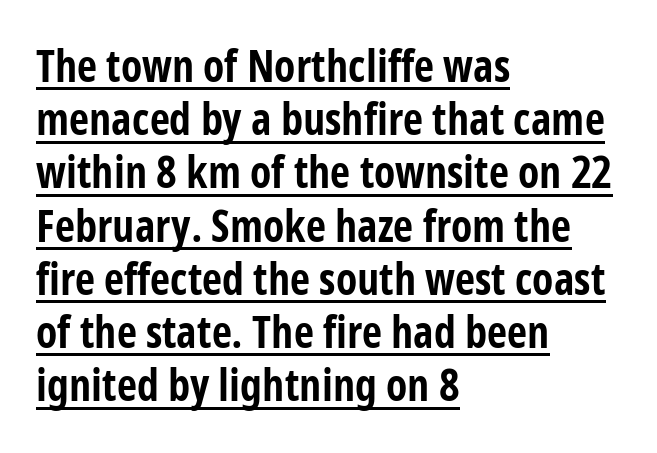
Leftover space on each line is placed entirely after the last word. The typesetter has applied underlining to the passage shown. Ordinary non-slanted type is in use. No feet cap the strokes, marking this as sans-serif type. The font is running at its bold setting. A typesetter would call this proportional, since set widths differ per character.
